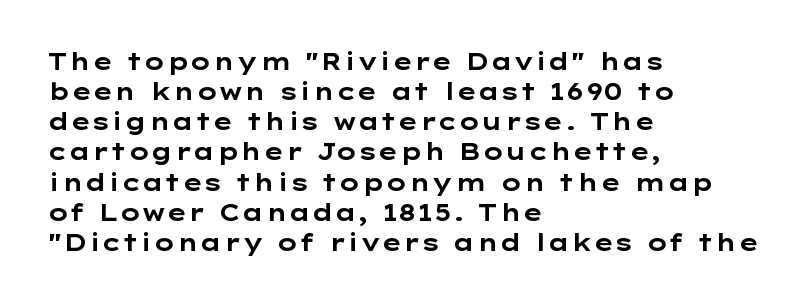
Does extra space separate the letters? No, they use regular spacing. The passage is arranged the way most books set body copy — flush left. Successive baselines arrive at the customary interval. Posture: upright roman. Is the type bold? Yes — the strokes are clearly thick and heavy.
